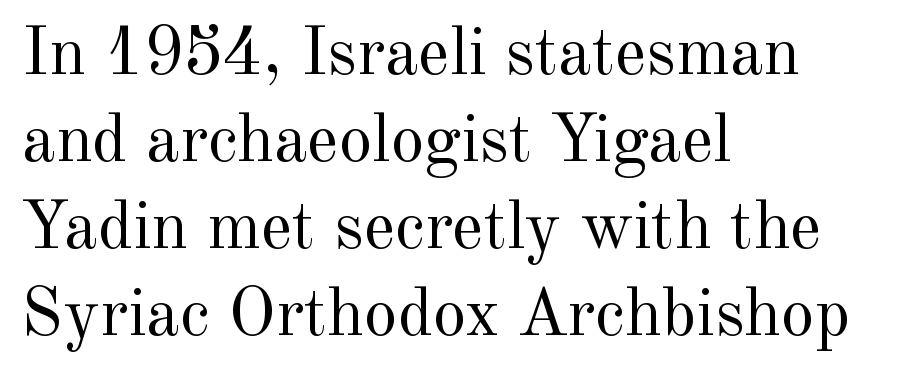
Q: Is the text bold? A: No.
Q: Is the text italic (slanted)? A: No, it is upright.
Q: Is the typeface a serif or a sans-serif typeface? A: Serif.
Q: Is the text underlined? A: No.
Q: How is the paragraph aligned? A: Left-aligned.
Q: Is the spacing between letters normal or unusually wide? A: Normal.
Q: Is the spacing between lines tight, normal or loose? A: Normal.
Q: Width (condensed, normal, or wide)? A: Normal.
Q: x-height? A: Small.
Q: Monospaced? A: No.
